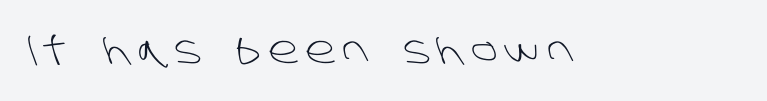
The gaps between neighbouring characters are conspicuously large. Think standard paragraph weight, or any step lighter than that. Regarding serifs, this sample does without them. The passage shown is not underscored anywhere. Varying glyph widths throughout — classic text-font behaviour.
